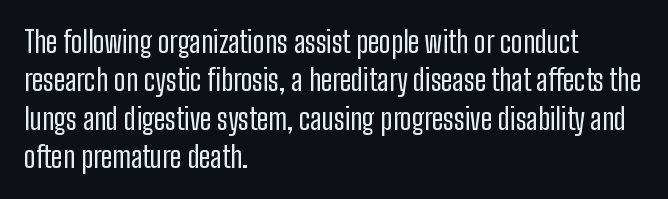
Q: Is the text bold? A: No.
Q: Is the text italic (slanted)? A: No, it is upright.
Q: Is the typeface a serif or a sans-serif typeface? A: Sans-serif.
Q: Is the text underlined? A: No.
Q: How is the paragraph aligned? A: Left-aligned.
Q: Is the spacing between letters normal or unusually wide? A: Normal.
Q: Is the spacing between lines tight, normal or loose? A: Normal.
Q: Width (condensed, normal, or wide)? A: Condensed.
Q: Stroke contrast? A: Low.
Q: x-height? A: Medium.
Q: Monospaced? A: No.
